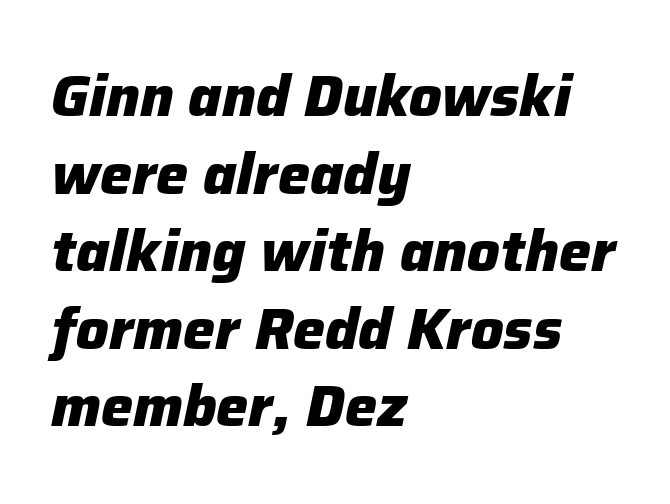
Q: Is the text bold? A: Yes.
Q: Is the text italic (slanted)? A: Yes, it leans right by about 12 degrees.
Q: Is the text underlined? A: No.
Q: How is the paragraph aligned? A: Left-aligned.
Q: Is the spacing between letters normal or unusually wide? A: Normal.
Q: Is the spacing between lines tight, normal or loose? A: Normal.
Q: Width (condensed, normal, or wide)? A: Normal.
Q: Stroke contrast? A: Low.
Q: x-height? A: Medium.
Q: Monospaced? A: No.
